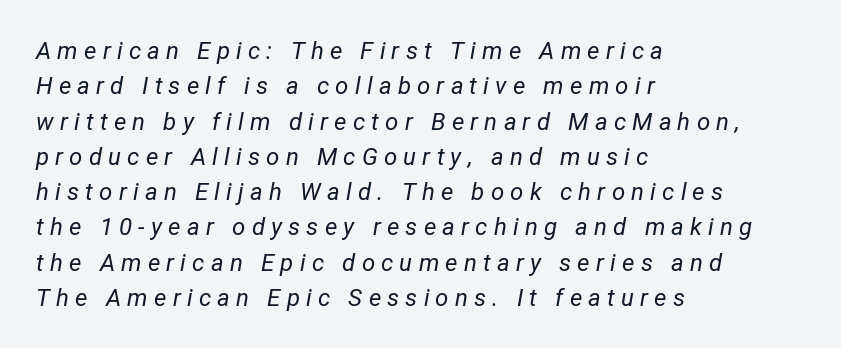
{"italic": "yes", "lean": "right", "slant_degrees": 12, "bold": "no", "underline": "no", "align": "left", "line_spacing": "normal", "line_spacing_ratio": 1.47, "letter_spacing": "wide", "letter_spacing_em": 0.26, "glyph_px": 24}
